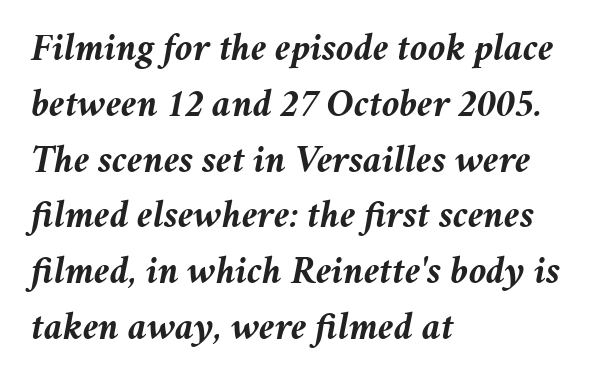
Q: Is the text bold? A: Yes.
Q: Is the text italic (slanted)? A: Yes, it leans right by about 11 degrees.
Q: Is the text underlined? A: No.
Q: How is the paragraph aligned? A: Left-aligned.
Q: Is the spacing between letters normal or unusually wide? A: Normal.
Q: Is the spacing between lines tight, normal or loose? A: Normal.
Q: Width (condensed, normal, or wide)? A: Normal.
Q: Stroke contrast? A: Medium.
Q: x-height? A: Medium.
Q: Monospaced? A: No.
